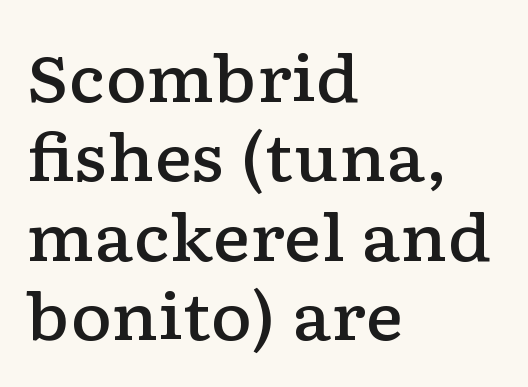
The font's upright variant was chosen for this text. The lines are quadded left. Its strokes are somewhat broadened, the hallmark of semibold type. Note the varied advance widths — an 'i' is clearly narrower than an 'm'. Short note: letters normally spaced.
